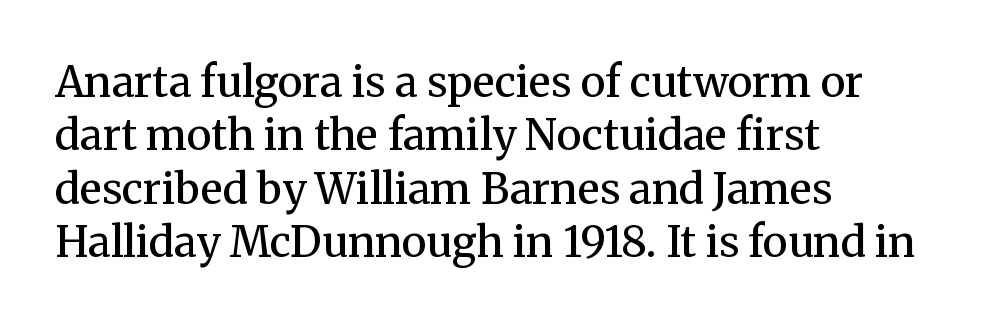
The image shows 42 px semibold serif type, upright; set left-aligned, normal line spacing (1.27x), normal letter spacing, not underlined; medium stroke contrast and a medium x-height.
